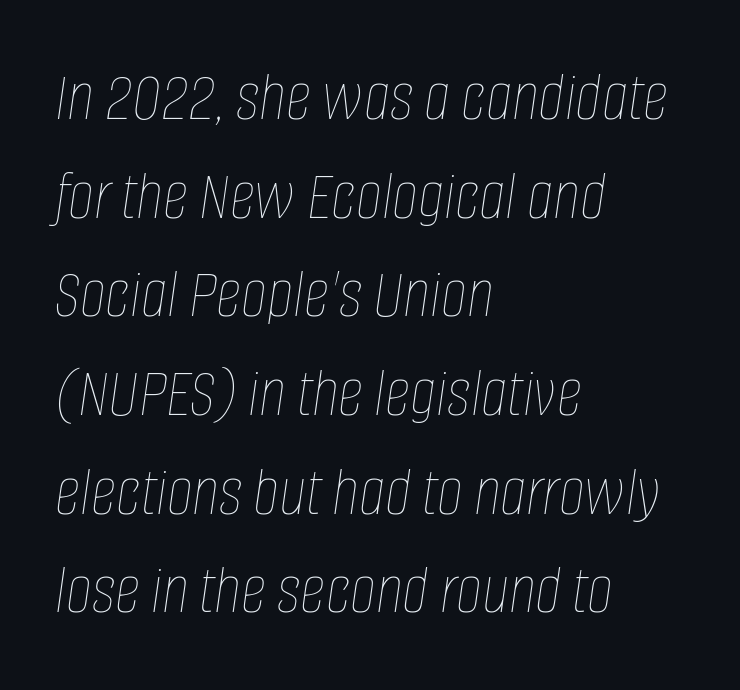
Does the lettering tilt? It does — this is italic. Counters stay open thanks to moderate or lighter strokes. Line starts are locked; line ends wander. Nobody drew a line under any word here. These lines are rendered in a variable-pitch font. The designer left line spacing at the default.
